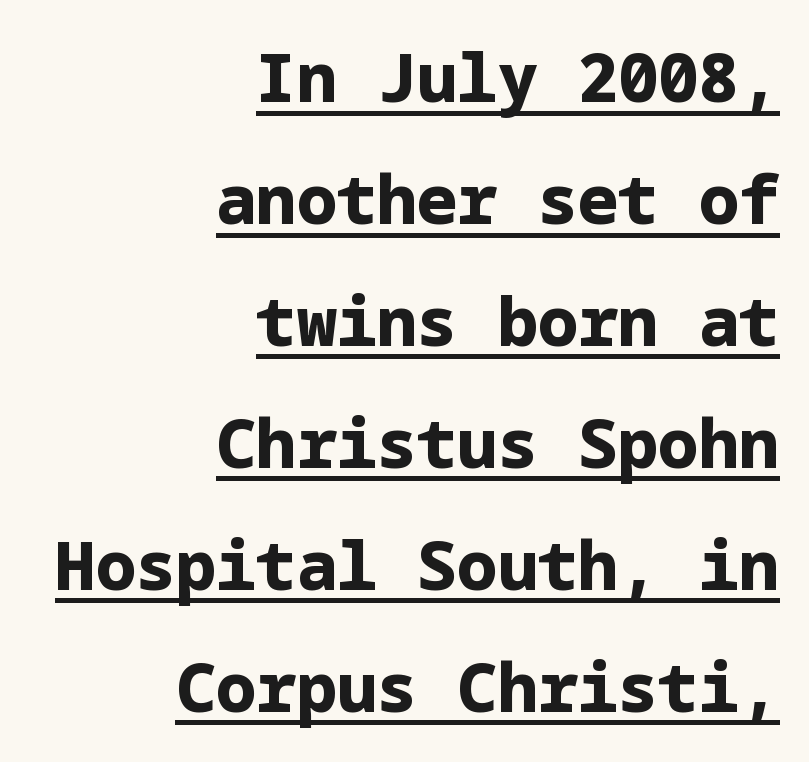
{"serif": "no", "italic": "no", "bold": "yes", "weight": "bold", "width": "normal", "stroke_contrast": "low", "x_height": "medium", "underline": "yes", "align": "right", "line_spacing_ratio": 1.82, "letter_spacing": "normal", "letter_spacing_em": 0.0, "glyph_px": 67}
